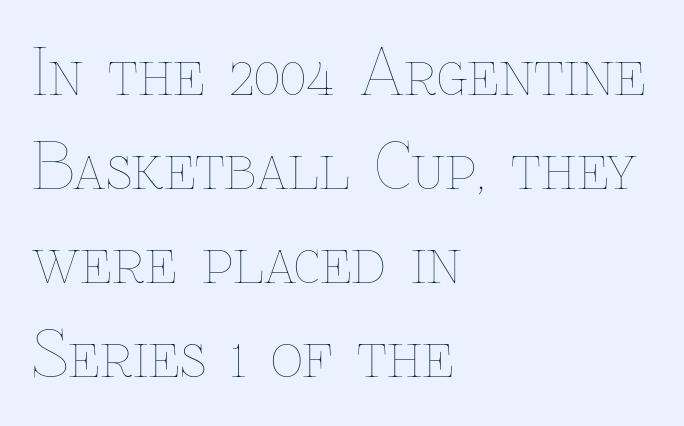
The image shows 63 px thin type, upright; set left-aligned, normal line spacing (1.49x), normal letter spacing, not underlined; low stroke contrast and a medium x-height.
